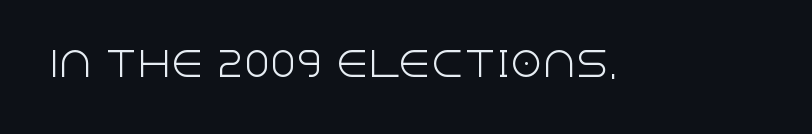
{"serif": "no", "italic": "no", "bold": "no", "weight": "light", "width": "normal", "x_height": "large", "monospaced": "no", "underline": "no", "letter_spacing": "normal", "letter_spacing_em": 0.0, "glyph_px": 33}
